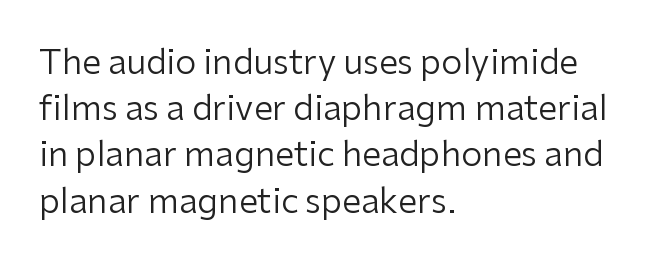
Q: Is the text bold? A: No.
Q: Is the text italic (slanted)? A: No, it is upright.
Q: Is the typeface a serif or a sans-serif typeface? A: Sans-serif.
Q: Is the text underlined? A: No.
Q: How is the paragraph aligned? A: Left-aligned.
Q: Is the spacing between letters normal or unusually wide? A: Normal.
Q: Is the spacing between lines tight, normal or loose? A: Normal.
Q: Width (condensed, normal, or wide)? A: Normal.
Q: Stroke contrast? A: Low.
Q: x-height? A: Medium.
Q: Monospaced? A: No.
